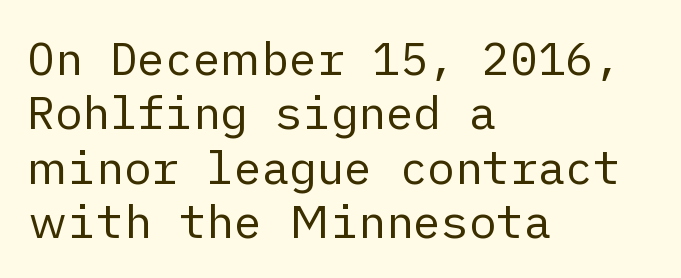
Q: Is the text bold? A: No.
Q: Is the text italic (slanted)? A: No, it is upright.
Q: Is the typeface a serif or a sans-serif typeface? A: Sans-serif.
Q: Is the text underlined? A: No.
Q: How is the paragraph aligned? A: Left-aligned.
Q: Is the spacing between letters normal or unusually wide? A: Normal.
Q: Width (condensed, normal, or wide)? A: Normal.
Q: Stroke contrast? A: Low.
Q: x-height? A: Medium.
